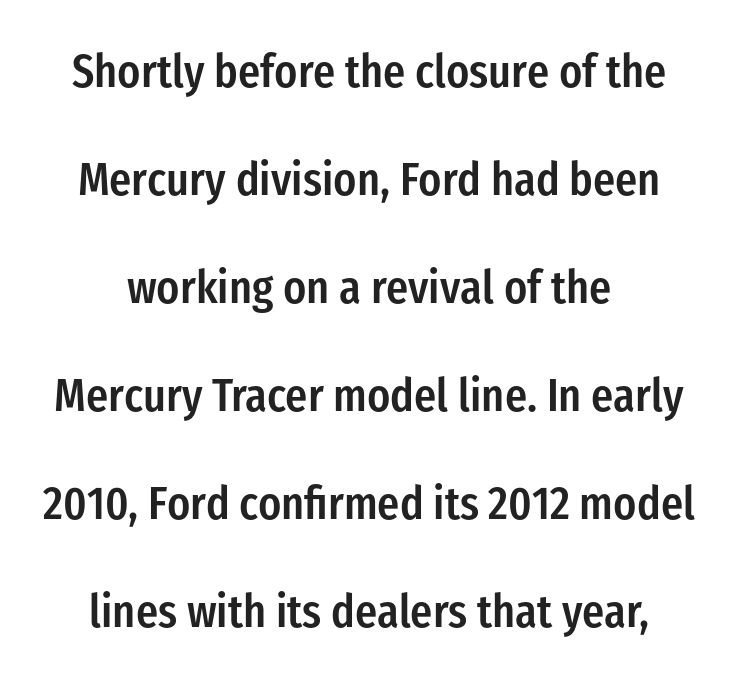
{"serif": "no", "italic": "no", "bold": "semi", "weight": "semibold", "width": "condensed", "stroke_contrast": "low", "x_height": "medium", "monospaced": "no", "underline": "no", "align": "center", "line_spacing": "loose", "line_spacing_ratio": 2.35, "letter_spacing": "normal", "letter_spacing_em": 0.0, "glyph_px": 46}
